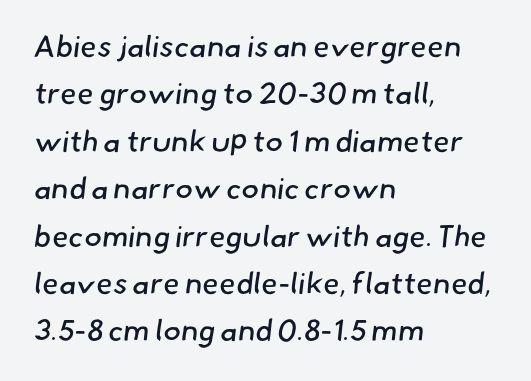
The weight would be labelled regular, book, light, or lighter still. Underlining? Definitely not there. A typesetter would call this leading conventional body-copy spacing. This sample uses a sans-serif face.
